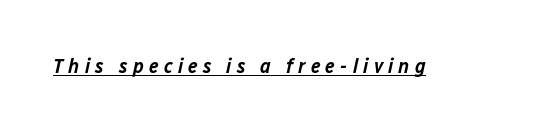
{"italic": "yes", "lean": "right", "slant_degrees": 12, "bold": "semi", "underline": "yes", "letter_spacing": "wide", "letter_spacing_em": 0.25, "glyph_px": 21}
